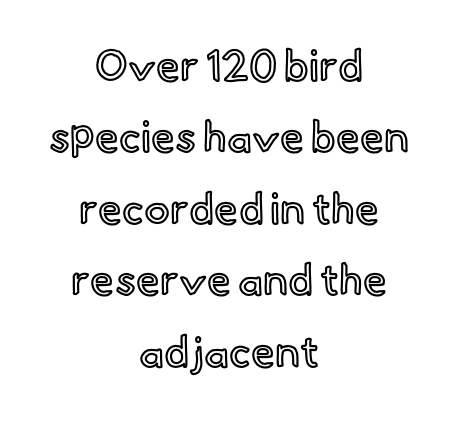
Q: Is the text italic (slanted)? A: No, it is upright.
Q: Is the text underlined? A: No.
Q: How is the paragraph aligned? A: Centered.
Q: Is the spacing between letters normal or unusually wide? A: Normal.
Q: Is the spacing between lines tight, normal or loose? A: Normal.
Q: Width (condensed, normal, or wide)? A: Normal.
Q: x-height? A: Small.
Q: Monospaced? A: No.
